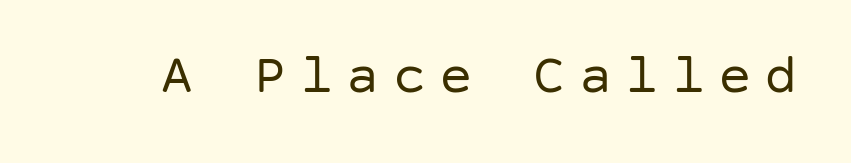
The image shows 56 px regular-weight sans-serif type, upright; set unusually wide letter spacing (+0.23 em), not underlined; low stroke contrast and a large x-height.
